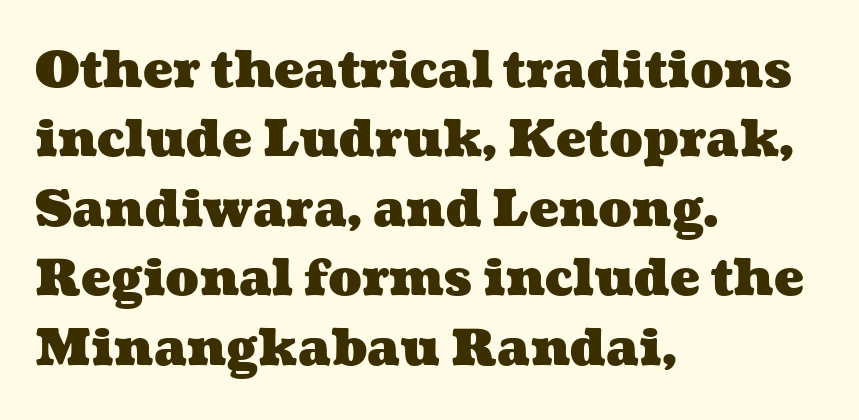
Q: Is the text bold? A: Yes.
Q: Is the text underlined? A: No.
Q: How is the paragraph aligned? A: Left-aligned.
Q: Is the spacing between letters normal or unusually wide? A: Normal.
Q: Is the spacing between lines tight, normal or loose? A: Normal.
Q: Width (condensed, normal, or wide)? A: Wide.
Q: Stroke contrast? A: Medium.
Q: x-height? A: Medium.
Q: Monospaced? A: No.
